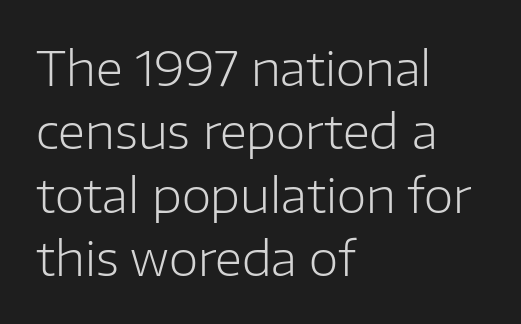
This sample has the flowing, uneven cadence of proportional lettering. Weight: regular or lighter. The string is rendered with underlining switched off. The tracking reads as untouched default to a designer's eye. A typesetter would label this face a sans. Notice how descenders clear the ascenders below comfortably — that's standard leading.
